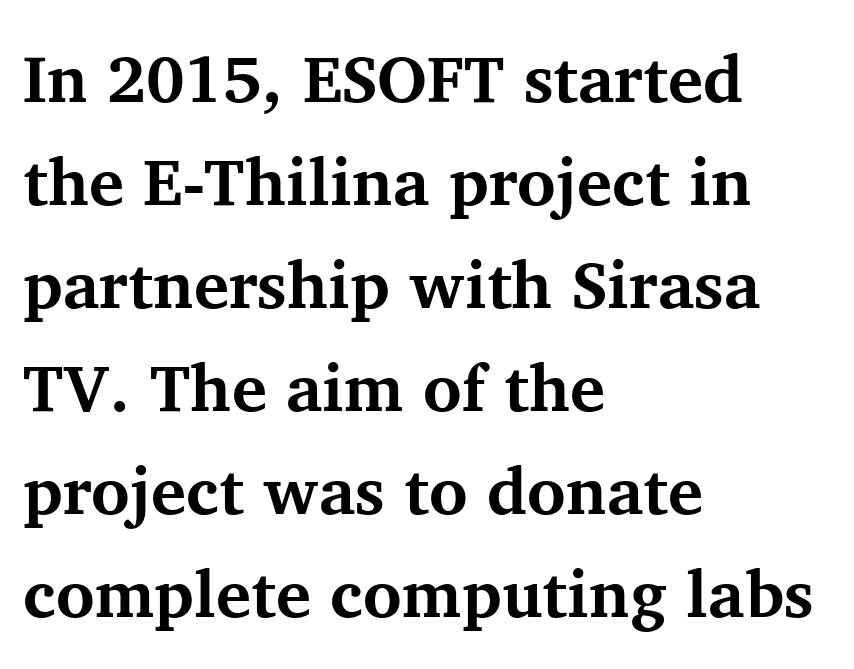
The image shows 66 px bold serif type, upright; set left-aligned, normal line spacing (1.56x), normal letter spacing, not underlined; medium stroke contrast and a medium x-height.
